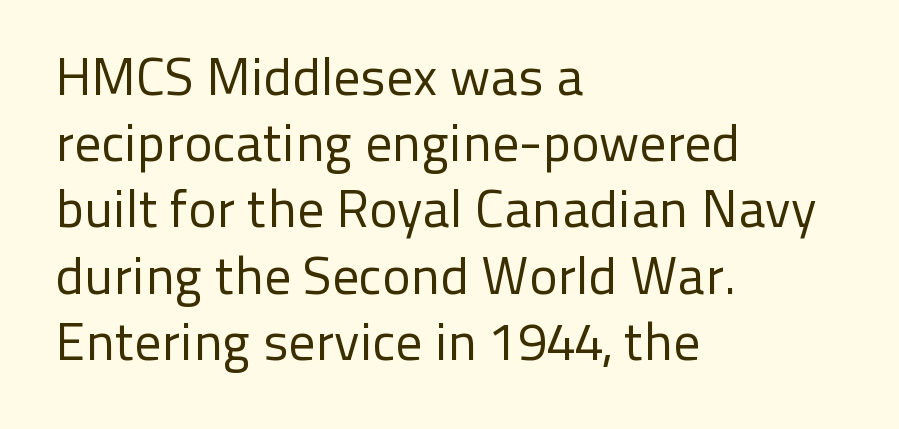
The image shows 53 px regular-weight sans-serif type, upright; set left-aligned, normal line spacing (1.25x), normal letter spacing, not underlined; low stroke contrast and a medium x-height.
